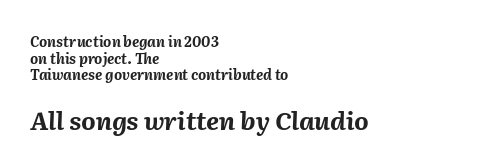
The glyphs look as if they've been sheared to an angle. Anything drawn beneath the words? Only blank space. The letterforms sit shoulder to shoulder at normal distance. The second block has been scaled up relative to the first. These words are printed bold, with thick strokes throughout.
